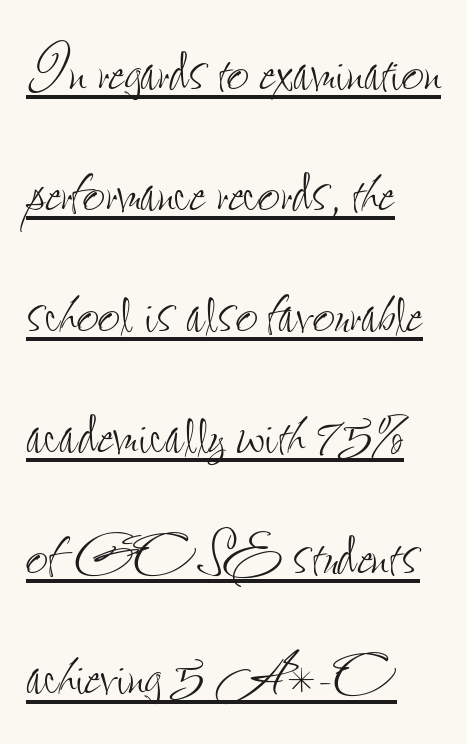
Notice how descenders clear the ascenders below comfortably — that's standard leading. The horizontal fit of the characters is conventional and even. Underlined type. The compositor pushed each line to the left boundary.
